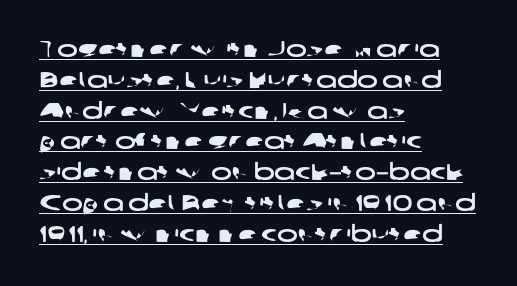
The image shows 22 px text type; set left-aligned, normal line spacing (1.4x), normal letter spacing, underlined.
